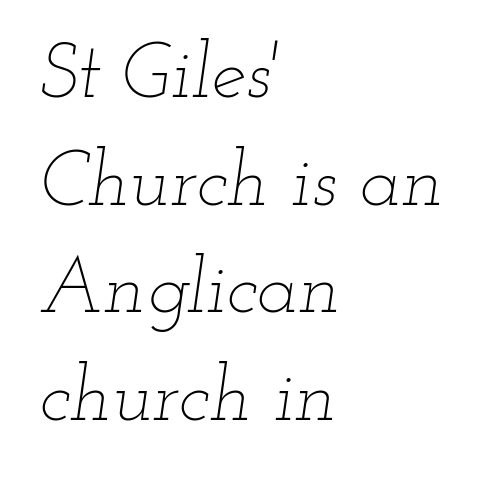
{"italic": "yes", "lean": "right", "slant_degrees": 12, "bold": "no", "weight": "thin", "width": "wide", "stroke_contrast": "low", "x_height": "small", "monospaced": "no", "underline": "no", "align": "left", "line_spacing": "normal", "line_spacing_ratio": 1.38, "letter_spacing": "normal", "letter_spacing_em": 0.0, "glyph_px": 78}
